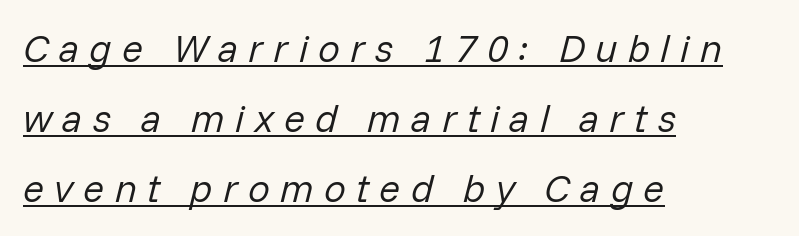
The image shows 39 px regular-weight type, italic (leaning right); set left-aligned, line spacing 1.8x, unusually wide letter spacing (+0.26 em), underlined; low stroke contrast and a medium x-height.
